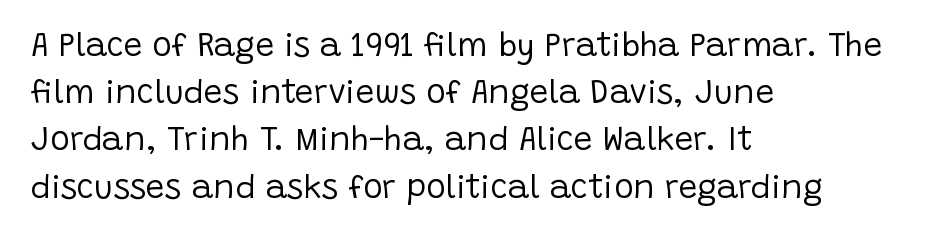
The image shows 33 px regular-weight sans-serif type, upright; set left-aligned, normal line spacing (1.43x), normal letter spacing, not underlined; low stroke contrast and a large x-height.
